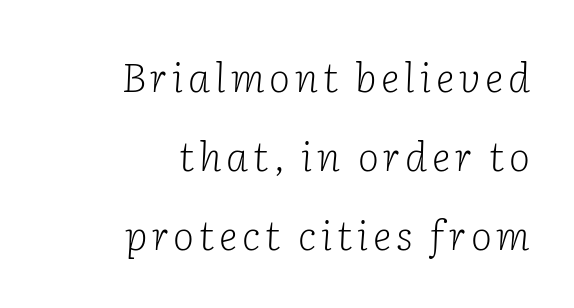
Q: Is the text bold? A: No.
Q: Is the text italic (slanted)? A: Yes, it leans right by about 2 degrees.
Q: Is the typeface a serif or a sans-serif typeface? A: Serif.
Q: Is the text underlined? A: No.
Q: How is the paragraph aligned? A: Right-aligned.
Q: Is the spacing between lines tight, normal or loose? A: Loose.
Q: Width (condensed, normal, or wide)? A: Normal.
Q: Stroke contrast? A: Low.
Q: x-height? A: Medium.
Q: Monospaced? A: No.
